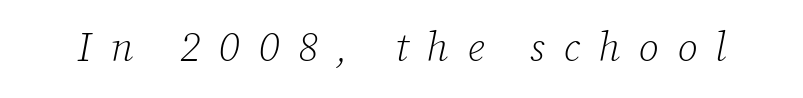
The image shows 41 px light serif type, italic (leaning right); set unusually wide letter spacing (+0.45 em), not underlined; low stroke contrast and a medium x-height.
